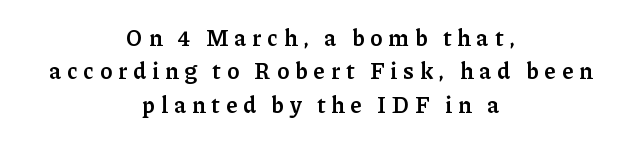
Is there any slant? The stems are plumb. Compared with a flush-left layout, this one balances lines on the center instead. This is the in-between weight designers call semibold or demi. The designer left line spacing at the default.
